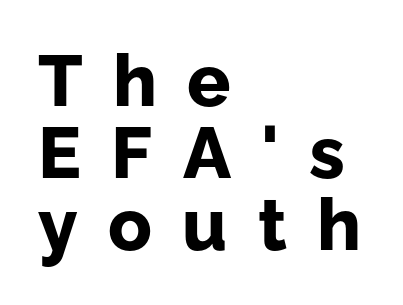
Q: Is the text bold? A: Yes.
Q: Is the text italic (slanted)? A: No, it is upright.
Q: Is the typeface a serif or a sans-serif typeface? A: Sans-serif.
Q: Is the text underlined? A: No.
Q: How is the paragraph aligned? A: Left-aligned.
Q: Is the spacing between letters normal or unusually wide? A: Unusually wide.
Q: Is the spacing between lines tight, normal or loose? A: Tight.
Q: Width (condensed, normal, or wide)? A: Normal.
Q: Stroke contrast? A: Low.
Q: x-height? A: Medium.
Q: Monospaced? A: No.
